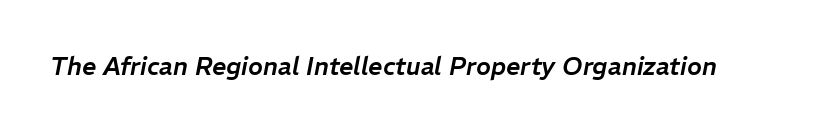
{"italic": "yes", "lean": "right", "slant_degrees": 11, "underline": "no", "letter_spacing": "normal", "letter_spacing_em": 0.0, "glyph_px": 25}
